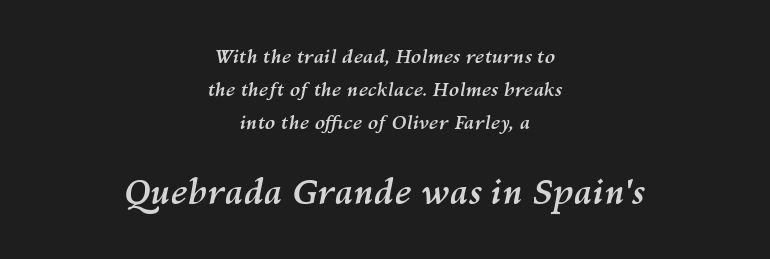
Q: Is the text bold? A: Yes.
Q: Is the text italic (slanted)? A: Yes, it leans right by about 10 degrees.
Q: Is the text underlined? A: No.
Q: How is the paragraph aligned? A: Centered.
Q: Is the spacing between letters normal or unusually wide? A: Normal.
Q: Which block of text is set in a larger size, the first (top) or the second (bottom)? A: The second (bottom) one.
Q: Width (condensed, normal, or wide)? A: Normal.
Q: Stroke contrast? A: Medium.
Q: x-height? A: Medium.
Q: Monospaced? A: No.
